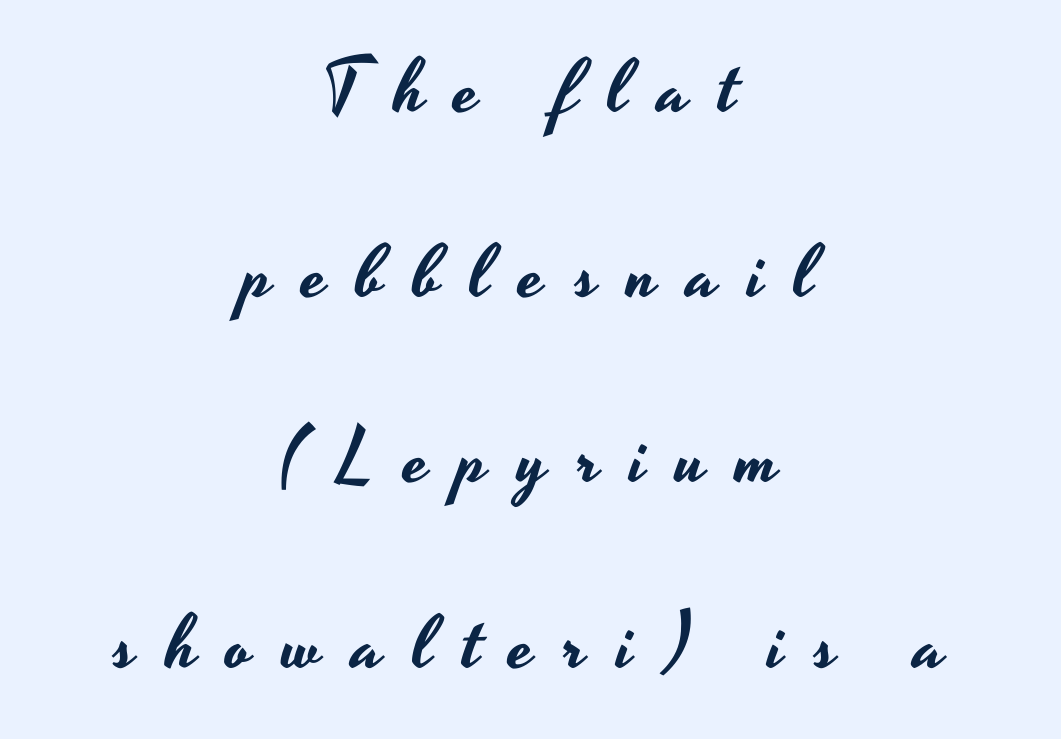
Q: Is the text italic (slanted)? A: Yes.
Q: Is the typeface a serif or a sans-serif typeface? A: Sans-serif.
Q: Is the text underlined? A: No.
Q: How is the paragraph aligned? A: Centered.
Q: Is the spacing between letters normal or unusually wide? A: Unusually wide.
Q: Is the spacing between lines tight, normal or loose? A: Loose.
Q: Width (condensed, normal, or wide)? A: Wide.
Q: Stroke contrast? A: Low.
Q: x-height? A: Small.
Q: Monospaced? A: No.
